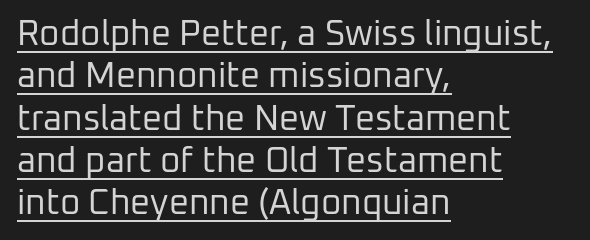
The image shows 35 px regular-weight sans-serif type, upright; set left-aligned, line spacing 1.21x, normal letter spacing, underlined; low stroke contrast and a medium x-height.
